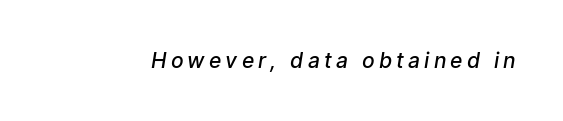
You could only call the tracking loose — the letters float apart. The glyphs have the mass of a demibold cut, below bold. No word sits above an underline.
